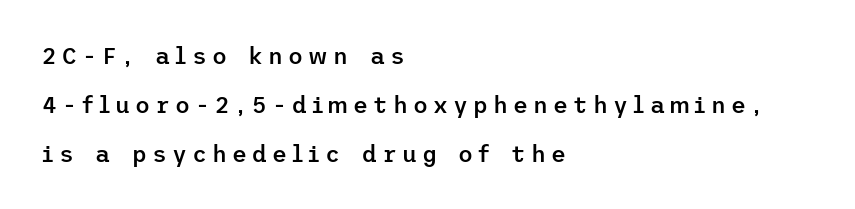
The image shows 23 px text type, upright; set left-aligned, loose line spacing (2.13x), unusually wide letter spacing (+0.22 em), not underlined.
